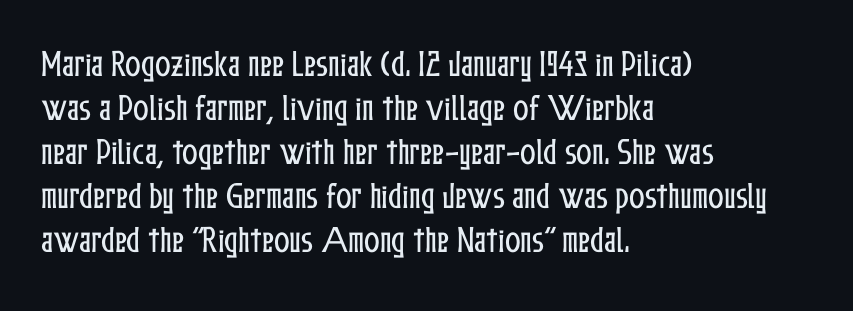
Q: Is the text italic (slanted)? A: No, it is upright.
Q: Is the text underlined? A: No.
Q: How is the paragraph aligned? A: Left-aligned.
Q: Is the spacing between letters normal or unusually wide? A: Normal.
Q: Is the spacing between lines tight, normal or loose? A: Normal.
Q: Width (condensed, normal, or wide)? A: Condensed.
Q: Stroke contrast? A: Low.
Q: x-height? A: Medium.
Q: Monospaced? A: No.
